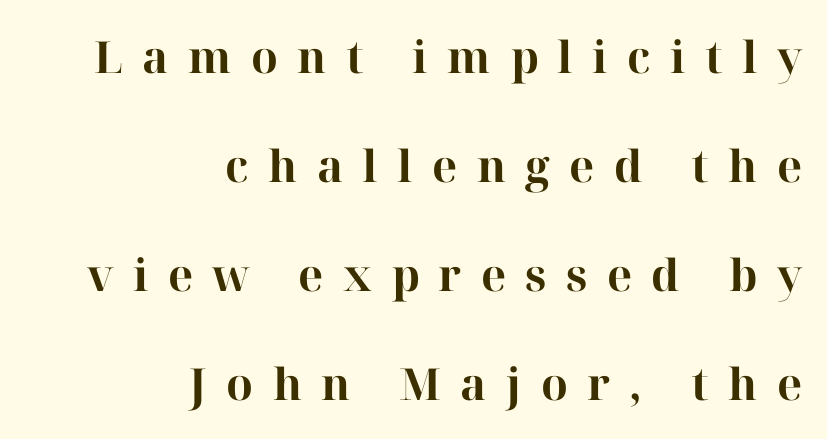
The image shows 44 px bold serif type, upright; set right-aligned, loose line spacing (2.48x), unusually wide letter spacing (+0.44 em), not underlined; high stroke contrast and a medium x-height.
